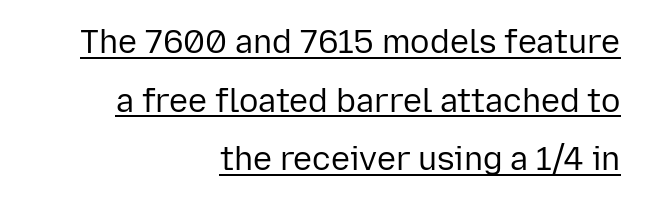
The image shows 32 px regular-weight sans-serif type, upright; set right-aligned, line spacing 1.83x, normal letter spacing, underlined; low stroke contrast and a medium x-height.
